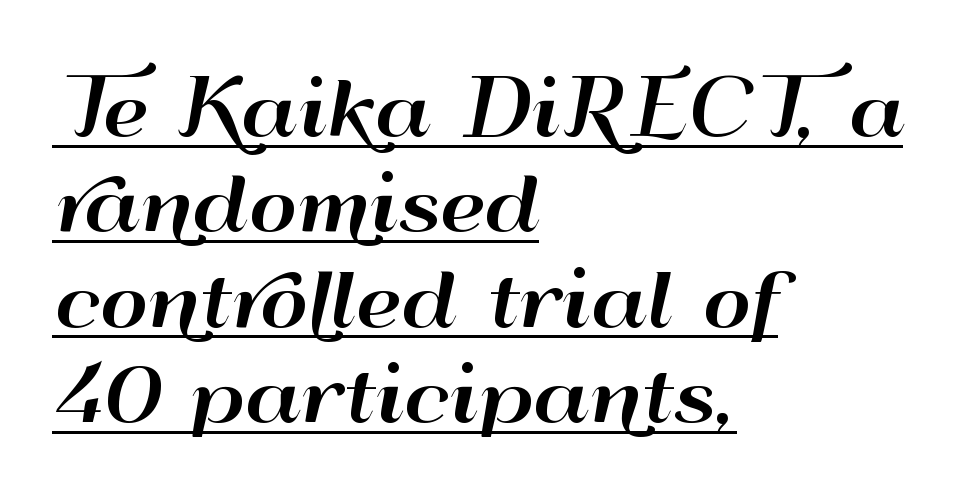
The image shows 74 px wide sans-serif type; set left-aligned, normal line spacing (1.29x), normal letter spacing, underlined; high stroke contrast and a small x-height.
